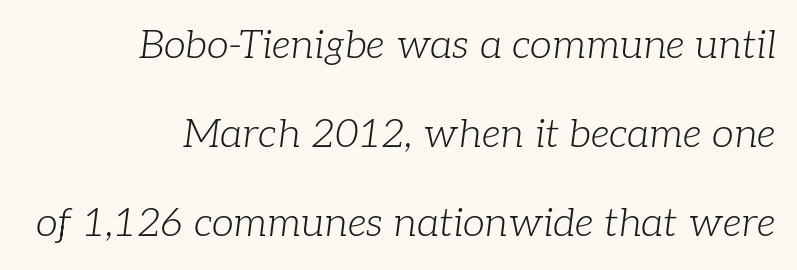
{"serif": "yes", "italic": "yes", "lean": "right", "slant_degrees": 7, "bold": "no", "weight": "light", "width": "normal", "stroke_contrast": "low", "x_height": "medium", "monospaced": "no", "underline": "no", "align": "right", "line_spacing": "loose", "line_spacing_ratio": 2.23, "letter_spacing": "normal", "letter_spacing_em": 0.0, "glyph_px": 40}
